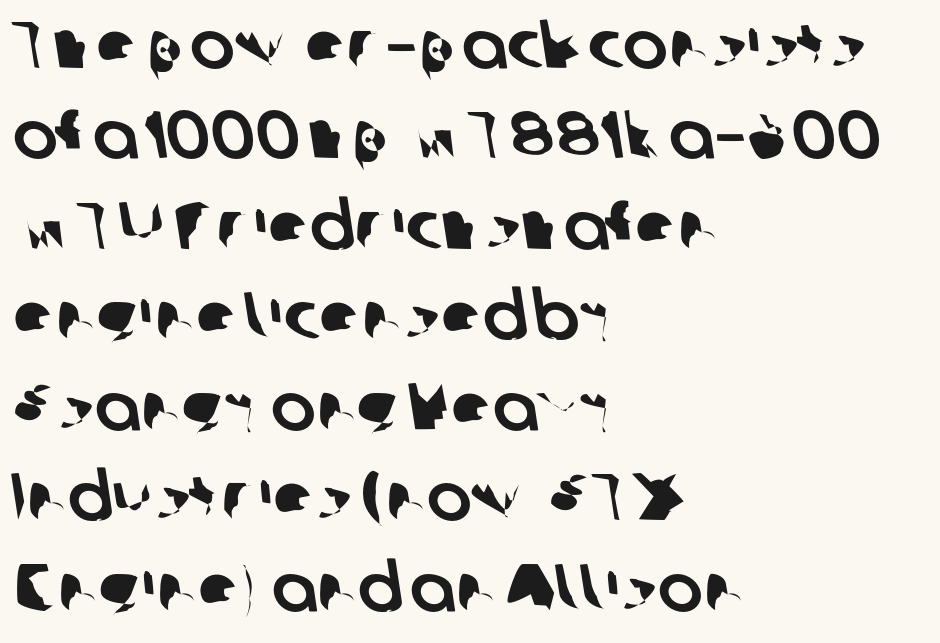
{"serif": "no", "width": "normal", "stroke_contrast": "low", "x_height": "medium", "monospaced": "no", "underline": "no", "align": "left", "line_spacing": "normal", "line_spacing_ratio": 1.35, "letter_spacing": "normal", "letter_spacing_em": 0.0, "glyph_px": 67}
